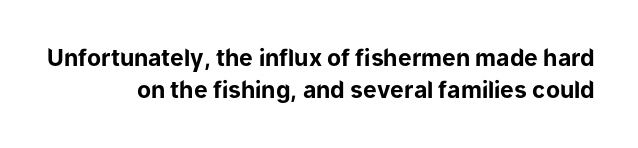
Q: Is the text bold? A: Yes.
Q: Is the text italic (slanted)? A: No, it is upright.
Q: Is the text underlined? A: No.
Q: How is the paragraph aligned? A: Right-aligned.
Q: Is the spacing between letters normal or unusually wide? A: Normal.
Q: Is the spacing between lines tight, normal or loose? A: Normal.
